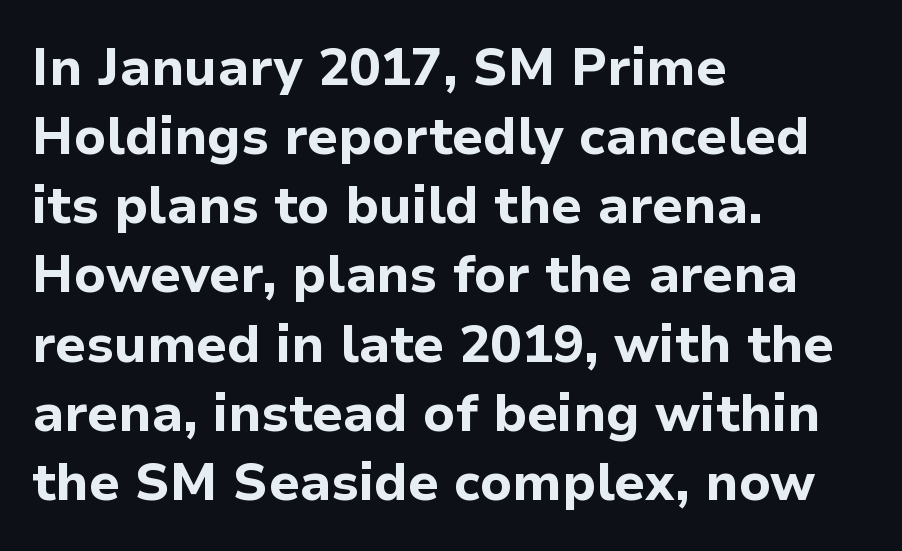
Q: Is the text bold? A: Yes.
Q: Is the text italic (slanted)? A: No, it is upright.
Q: Is the typeface a serif or a sans-serif typeface? A: Sans-serif.
Q: Is the text underlined? A: No.
Q: How is the paragraph aligned? A: Left-aligned.
Q: Is the spacing between letters normal or unusually wide? A: Normal.
Q: Is the spacing between lines tight, normal or loose? A: Normal.
Q: Width (condensed, normal, or wide)? A: Normal.
Q: Stroke contrast? A: Low.
Q: x-height? A: Medium.
Q: Monospaced? A: No.
